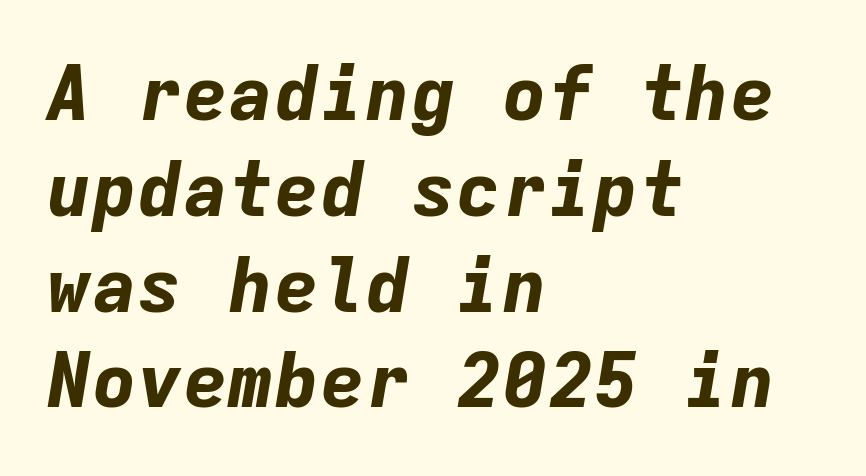
Notice how descenders clear the ascenders below comfortably — that's standard leading. Descenders hang freely into open space. Note the uniform advance width — an 'i' takes as much space as an 'm'. The face used here has the dense, thick strokes of a bold. Casual observation: everything's shoved over to the left.
